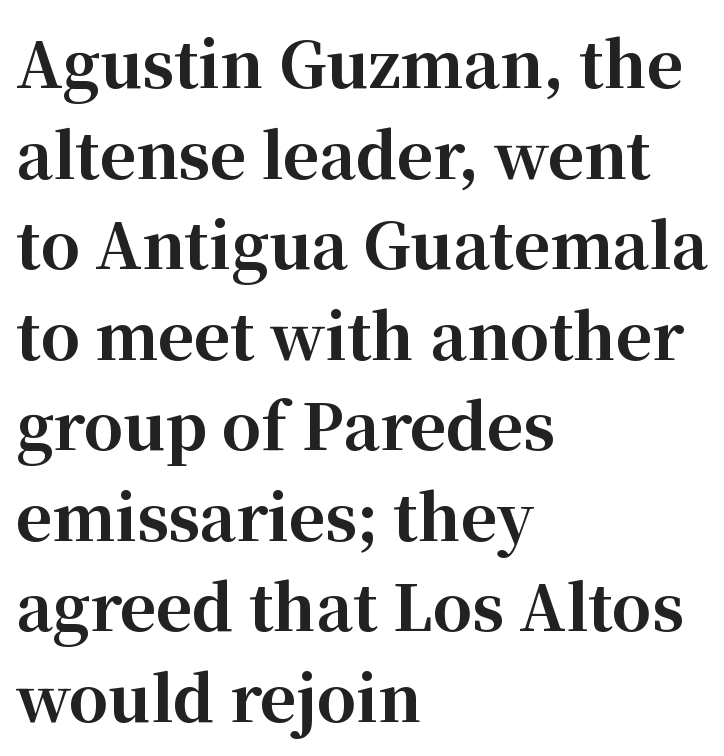
{"serif": "yes", "italic": "no", "bold": "yes", "weight": "bold", "width": "normal", "stroke_contrast": "high", "x_height": "medium", "monospaced": "no", "underline": "no", "align": "left", "line_spacing": "normal", "line_spacing_ratio": 1.46, "letter_spacing": "normal", "letter_spacing_em": 0.0, "glyph_px": 62}
